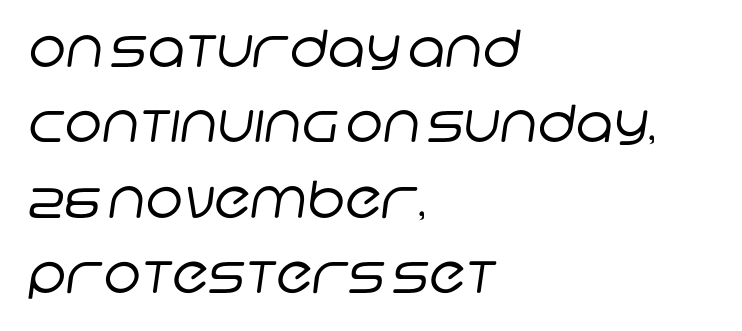
Q: Is the text bold? A: No.
Q: Is the typeface a serif or a sans-serif typeface? A: Sans-serif.
Q: Is the text underlined? A: No.
Q: How is the paragraph aligned? A: Left-aligned.
Q: Is the spacing between letters normal or unusually wide? A: Normal.
Q: Is the spacing between lines tight, normal or loose? A: Normal.
Q: Width (condensed, normal, or wide)? A: Normal.
Q: Stroke contrast? A: Low.
Q: x-height? A: Large.
Q: Monospaced? A: No.
